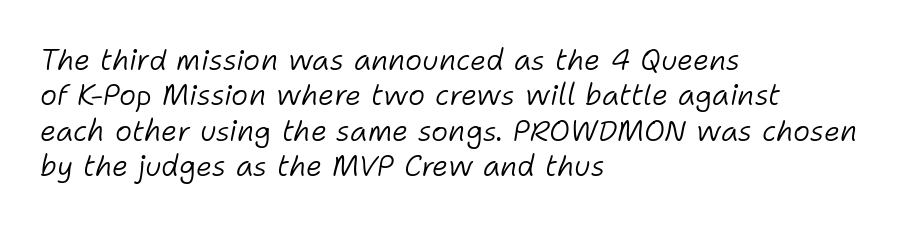
{"italic": "yes", "lean": "right", "slant_degrees": 11, "bold": "no", "weight": "light", "width": "normal", "stroke_contrast": "low", "x_height": "medium", "monospaced": "no", "underline": "no", "align": "left", "line_spacing_ratio": 1.22, "letter_spacing": "normal", "letter_spacing_em": 0.0, "glyph_px": 29}
